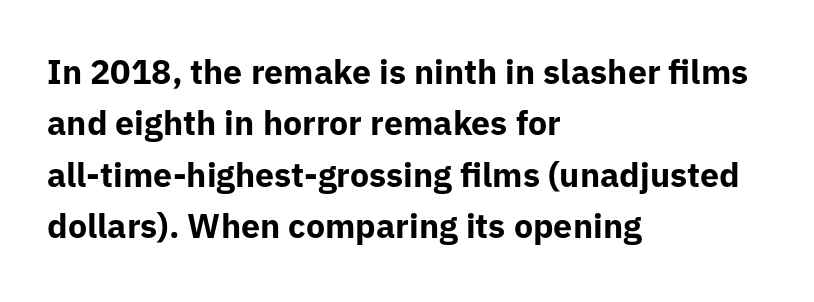
These lines are rendered in a variable-pitch font. Every stem runs plumb, perpendicular to the baseline. How heavy is the stroke? Heavy — this is a bold. The gaps between neighbouring characters are ordinary and unremarkable. Whoever set this chose a conventional vertical rhythm.
